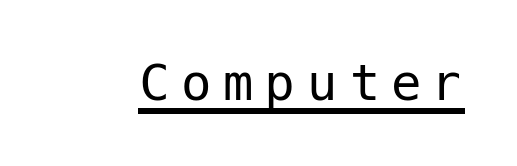
The image shows 61 px regular-weight sans-serif type, upright; set underlined; low stroke contrast and a medium x-height.
